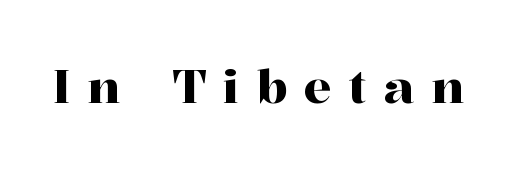
{"serif": "yes", "italic": "no", "width": "normal", "stroke_contrast": "high", "x_height": "medium", "monospaced": "no", "underline": "no", "letter_spacing": "wide", "letter_spacing_em": 0.36, "glyph_px": 47}
